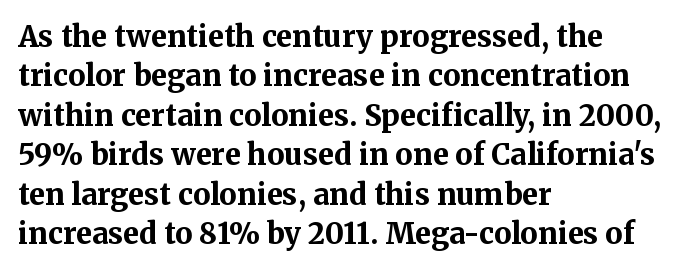
The image shows 29 px bold serif type, upright; set left-aligned, normal line spacing (1.36x), normal letter spacing, not underlined; medium stroke contrast and a medium x-height.
